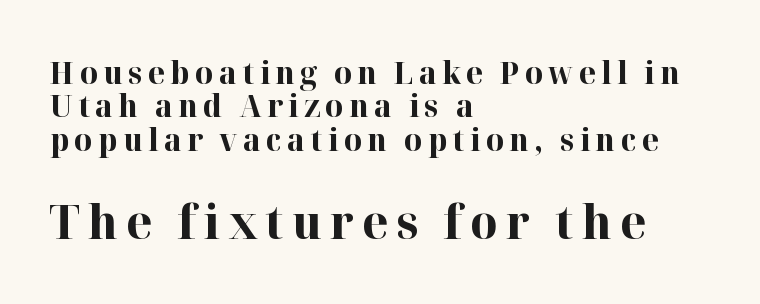
The image shows 47 px bold serif type, upright; set left-aligned, tight line spacing (1.08x), not underlined; the second (bottom) block is 1.52x larger; high stroke contrast and a medium x-height.
